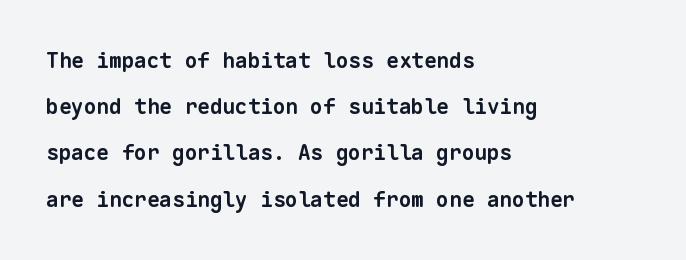
If you measured baseline to baseline, you'd find a long distance. A clean baseline with only descenders dipping below it. Each glyph is drawn with heavy, bold strokes. One-word summary of the alignment: left. Students, note that the glyphs here touch the page at normal intervals.
